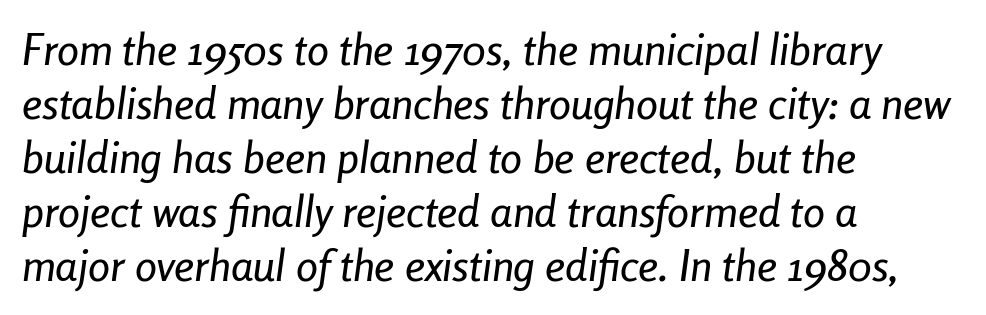
Q: Is the text italic (slanted)? A: Yes, it leans right by about 8 degrees.
Q: Is the text underlined? A: No.
Q: How is the paragraph aligned? A: Left-aligned.
Q: Is the spacing between letters normal or unusually wide? A: Normal.
Q: Width (condensed, normal, or wide)? A: Condensed.
Q: Stroke contrast? A: Low.
Q: x-height? A: Medium.
Q: Monospaced? A: No.
